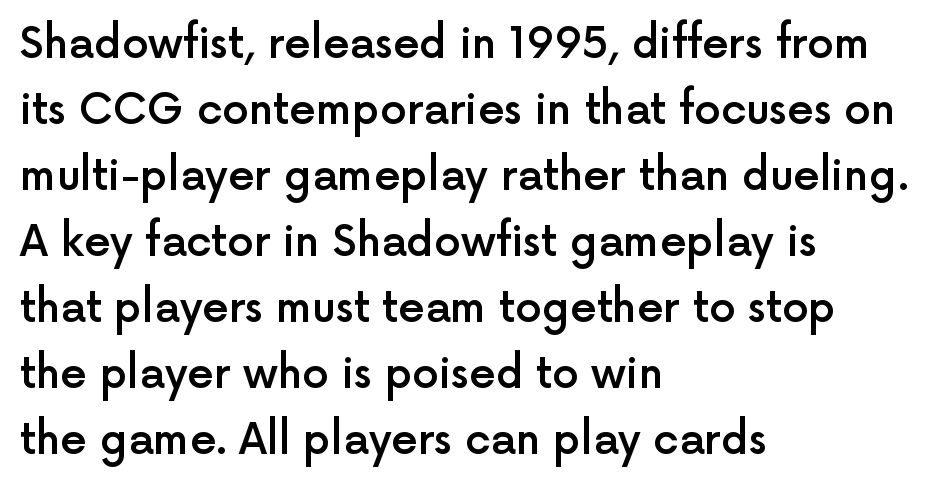
The image shows 42 px semibold sans-serif type, upright; set left-aligned, normal line spacing (1.57x), normal letter spacing, not underlined; a medium x-height.
